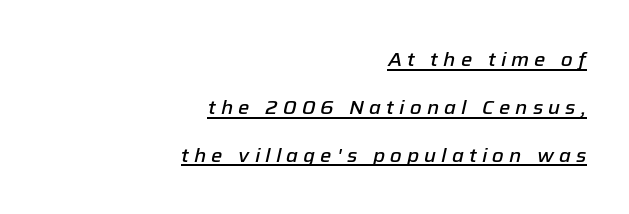
The image shows 20 px text type, italic (leaning right); set right-aligned, loose line spacing (2.39x), unusually wide letter spacing (+0.26 em), underlined.
